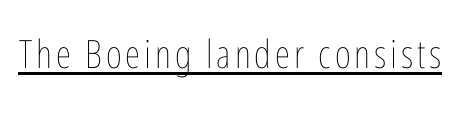
{"italic": "no", "bold": "no", "weight": "thin", "width": "condensed", "stroke_contrast": "low", "x_height": "medium", "monospaced": "no", "underline": "yes", "glyph_px": 39}
